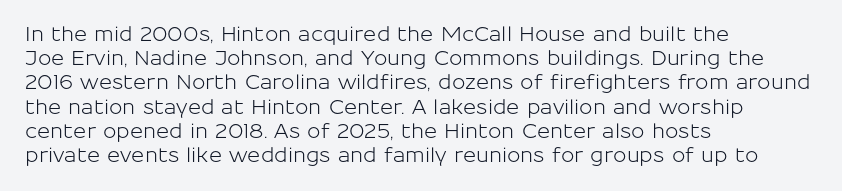
The image shows 20 px text type, upright; set left-aligned, line spacing 1.21x, normal letter spacing, not underlined.
